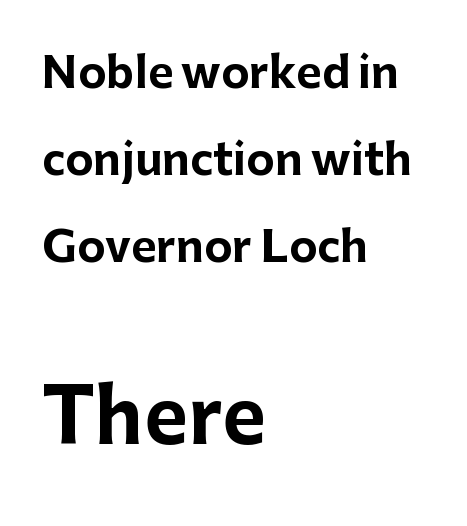
The line texture is even and compact thanks to regular tracking. Thick stems and heavy bowls — unmistakably bold. The later block is typeset at a bigger size than the earlier block. Notice the wide empty band between every row — that's loose leading.
